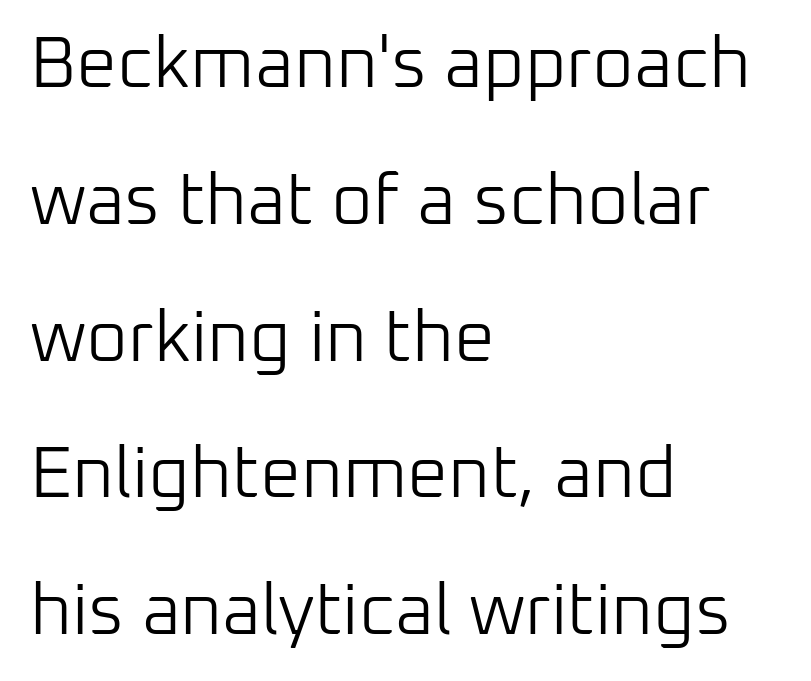
{"serif": "no", "italic": "no", "bold": "no", "weight": "light", "width": "normal", "stroke_contrast": "low", "x_height": "medium", "monospaced": "no", "underline": "no", "align": "left", "line_spacing": "loose", "line_spacing_ratio": 1.9, "letter_spacing": "normal", "letter_spacing_em": 0.0, "glyph_px": 72}
